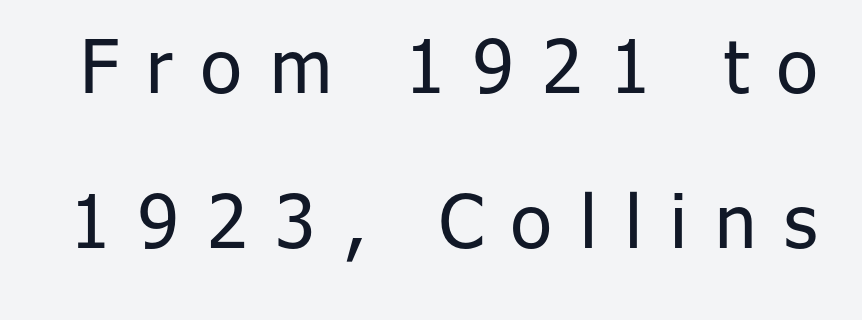
Compared with a typical body face, this is equally light or lighter still. Stroke terminals: plain, sans-serif. The passage shown stacks its lines with a broad gap. The letters are spread apart with noticeably loose tracking. A typesetter would mark this as roman, not italic.
